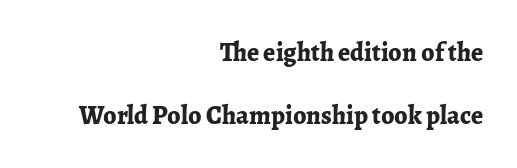
The image shows 26 px bold type, upright; set right-aligned, loose line spacing (2.43x), normal letter spacing, not underlined.
